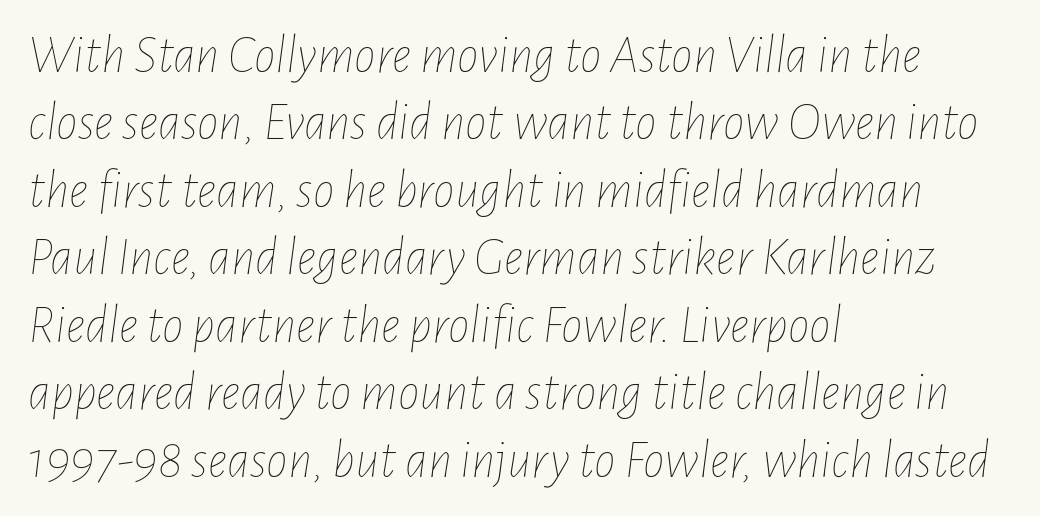
The image shows 54 px thin, condensed type, italic (leaning right); set left-aligned, normal line spacing (1.25x), normal letter spacing, not underlined; low stroke contrast and a medium x-height.
